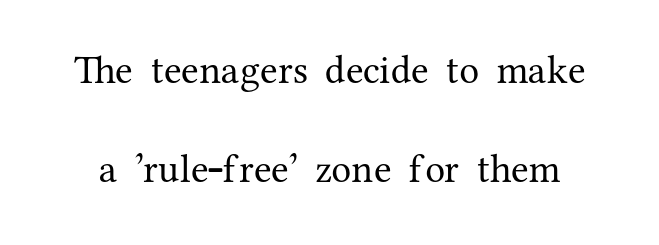
The rendering uses natural spacing where letterforms have individual widths. The font family rendered here belongs to the serif group. The typesetting does not lean heavy: it is not bold. This sample trades compactness for vertical openness between lines. In terms of posture, this sample is upright.
